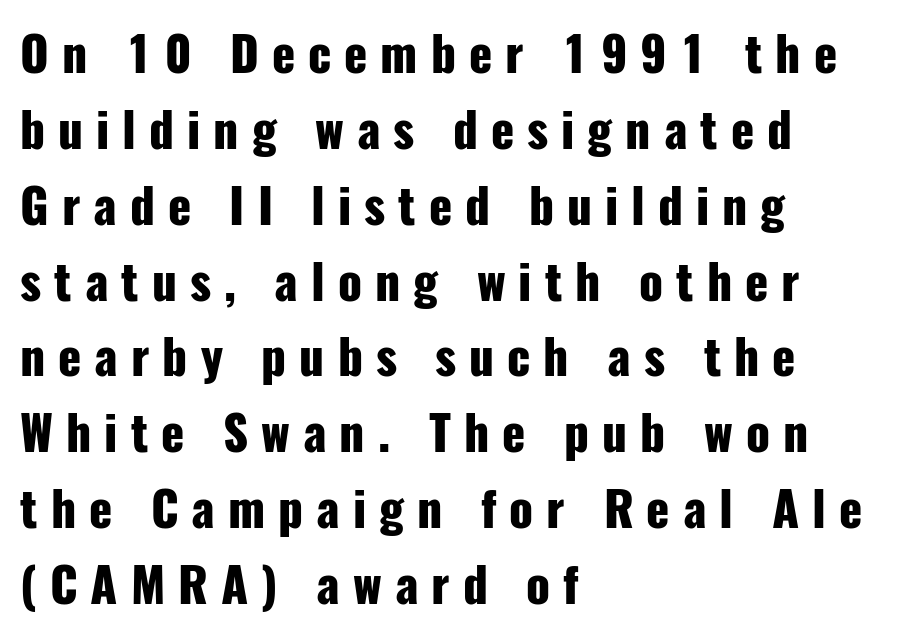
The image shows 48 px heavy, condensed sans-serif type, upright; set left-aligned, normal line spacing (1.58x), unusually wide letter spacing (+0.27 em), not underlined; low stroke contrast and a medium x-height.
